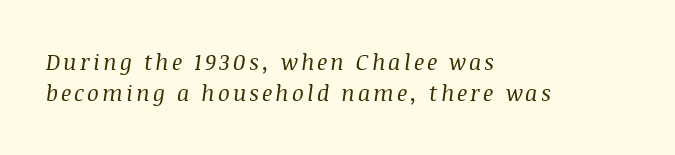
{"italic": "yes", "lean": "right", "slant_degrees": 8, "bold": "no", "underline": "no", "align": "left", "line_spacing": "normal", "line_spacing_ratio": 1.43, "glyph_px": 22}
